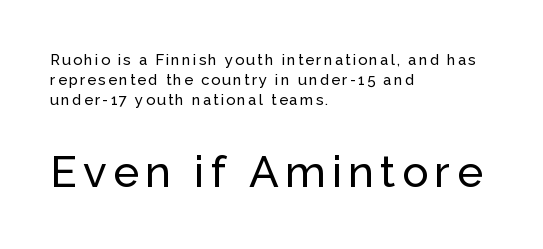
Q: Is the text italic (slanted)? A: No, it is upright.
Q: Is the typeface a serif or a sans-serif typeface? A: Sans-serif.
Q: Is the text underlined? A: No.
Q: How is the paragraph aligned? A: Left-aligned.
Q: Is the spacing between lines tight, normal or loose? A: Normal.
Q: Which block of text is set in a larger size, the first (top) or the second (bottom)? A: The second (bottom) one.
Q: Width (condensed, normal, or wide)? A: Normal.
Q: Stroke contrast? A: Low.
Q: x-height? A: Medium.
Q: Monospaced? A: No.
